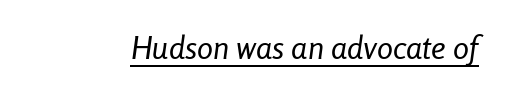
The typeface has the unassuming heft of standard copy or less. Each word holds together tightly as a unit, with standard inter-letter gaps. A typographer would call this underscored text. Style check: oblique. Proportional: the letters do not fall into vertical columns.
